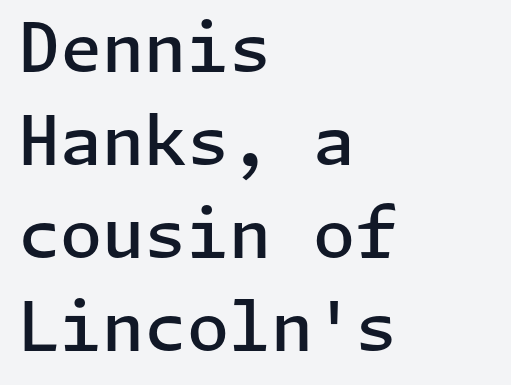
Q: Is the text bold? A: Semi-bold.
Q: Is the text italic (slanted)? A: No, it is upright.
Q: Is the typeface a serif or a sans-serif typeface? A: Sans-serif.
Q: Is the text underlined? A: No.
Q: How is the paragraph aligned? A: Left-aligned.
Q: Is the spacing between letters normal or unusually wide? A: Normal.
Q: Is the spacing between lines tight, normal or loose? A: Normal.
Q: Width (condensed, normal, or wide)? A: Normal.
Q: Stroke contrast? A: Low.
Q: x-height? A: Medium.
